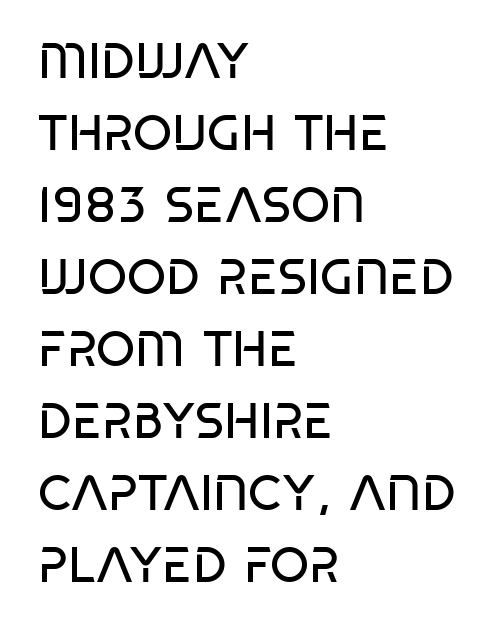
{"serif": "no", "bold": "no", "weight": "regular", "width": "condensed", "stroke_contrast": "low", "x_height": "large", "monospaced": "no", "underline": "no", "align": "left", "line_spacing": "normal", "line_spacing_ratio": 1.44, "letter_spacing": "normal", "letter_spacing_em": 0.0, "glyph_px": 50}
